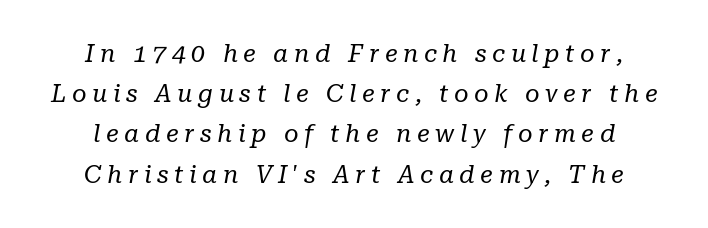
The image shows 25 px text type, italic (leaning right); set normal line spacing (1.61x), unusually wide letter spacing (+0.22 em), not underlined.
